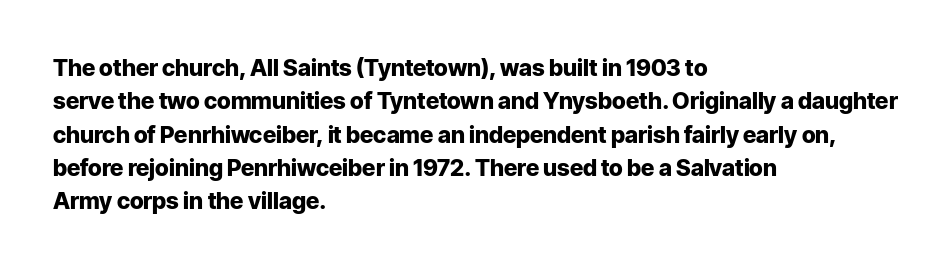
Every letter is thick-stroked: bold, no question. The space directly below the letters is spotless. How would I describe the line gaps? Plain and ordinary. A classic flush-left, rag-right setting is used for this passage. The specimen reads as upright at a glance.
